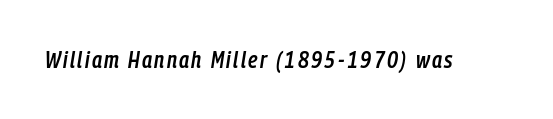
The image shows 23 px text type, italic (leaning right); set not underlined.
